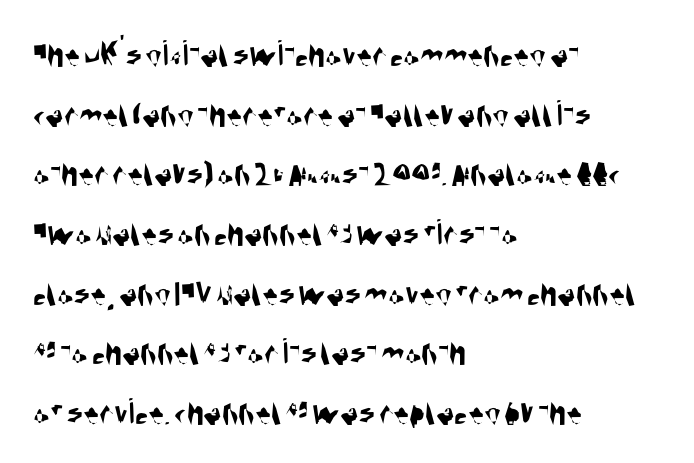
A student would call this left alignment; a typographer would say flush left, rag right. The passage shown has conventional tracking throughout. The rows are spaced the way most documents space them. Looks like regular typesetting: each glyph gets only the width it needs.
